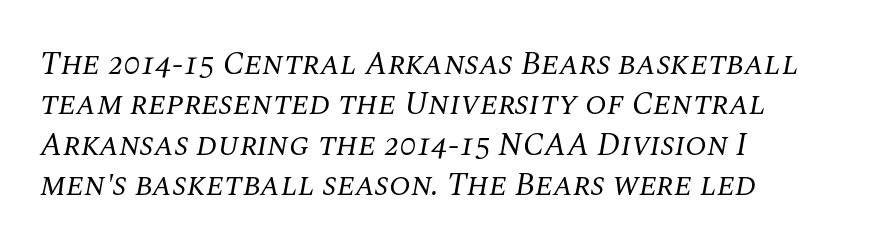
{"serif": "yes", "italic": "yes", "lean": "right", "slant_degrees": 10, "bold": "no", "weight": "regular", "width": "normal", "stroke_contrast": "medium", "x_height": "large", "monospaced": "no", "underline": "no", "align": "left", "line_spacing": "normal", "line_spacing_ratio": 1.26, "letter_spacing": "normal", "letter_spacing_em": 0.0, "glyph_px": 32}
